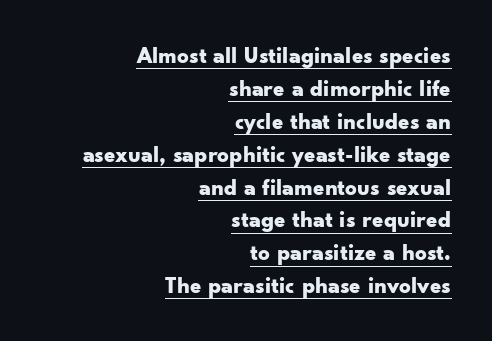
{"italic": "no", "bold": "yes", "underline": "yes", "align": "right", "line_spacing": "normal", "line_spacing_ratio": 1.43, "letter_spacing": "normal", "letter_spacing_em": 0.0, "glyph_px": 23}
